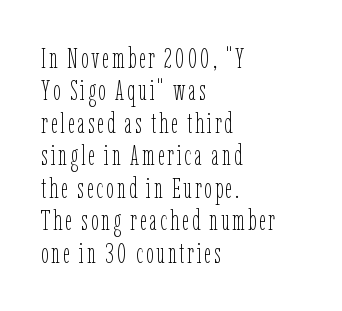
Short and long lines alike share a common starting point at left. These lines are rendered in a variable-pitch font. Is this a heavy cut? Hardly; it is regular or lighter. This rendering features lettering with no underline.
